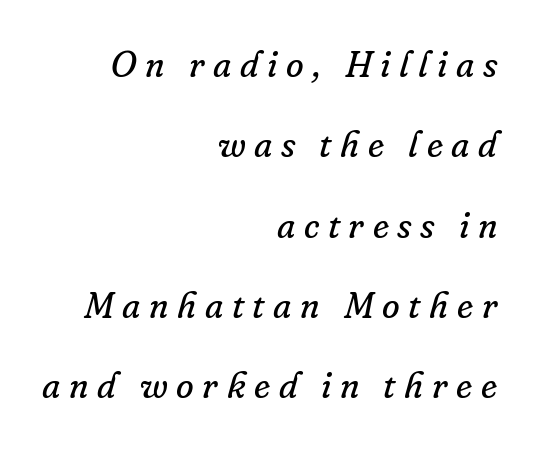
The image shows 36 px regular-weight serif type, italic (leaning right); set right-aligned, loose line spacing (2.23x), unusually wide letter spacing (+0.24 em), not underlined; low stroke contrast and a small x-height.
